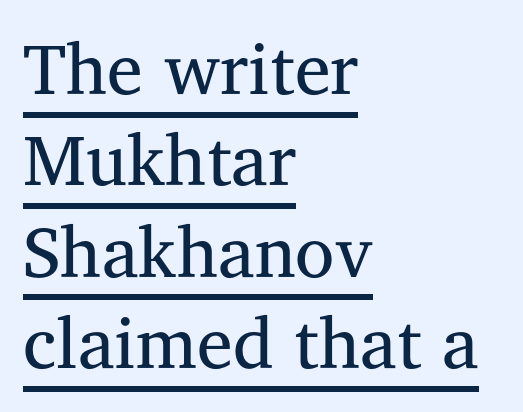
Q: Is the text bold? A: No.
Q: Is the text italic (slanted)? A: No, it is upright.
Q: Is the typeface a serif or a sans-serif typeface? A: Serif.
Q: Is the text underlined? A: Yes.
Q: How is the paragraph aligned? A: Left-aligned.
Q: Is the spacing between letters normal or unusually wide? A: Normal.
Q: Is the spacing between lines tight, normal or loose? A: Normal.
Q: Width (condensed, normal, or wide)? A: Normal.
Q: Stroke contrast? A: Medium.
Q: x-height? A: Medium.
Q: Monospaced? A: No.
